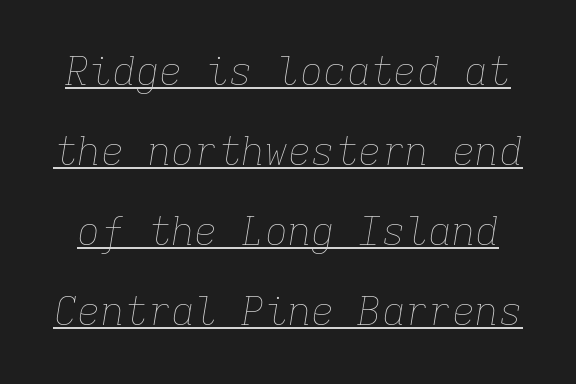
{"italic": "yes", "lean": "right", "slant_degrees": 9, "bold": "no", "weight": "thin", "width": "normal", "stroke_contrast": "low", "x_height": "medium", "monospaced": "yes", "underline": "yes", "line_spacing": "loose", "line_spacing_ratio": 2.05, "letter_spacing": "normal", "letter_spacing_em": 0.0, "glyph_px": 39}
